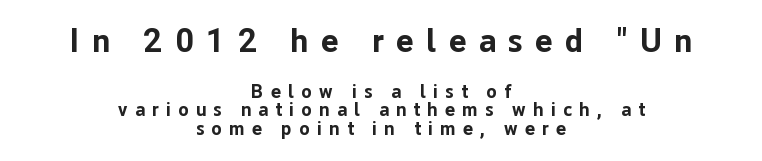
The image shows 33 px bold sans-serif type, upright; set centered, tight line spacing (0.98x), unusually wide letter spacing (+0.38 em), not underlined; the first (top) block is 1.74x larger; low stroke contrast and a medium x-height.
